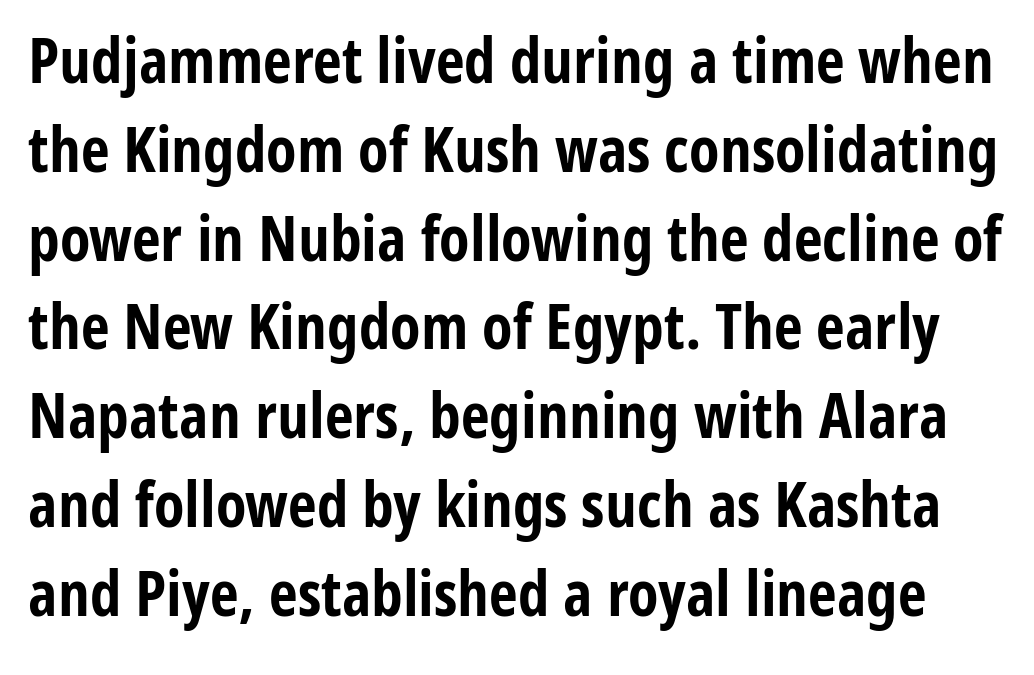
The image shows 63 px bold, condensed sans-serif type, upright; set normal line spacing (1.41x), normal letter spacing, not underlined; low stroke contrast and a medium x-height.
